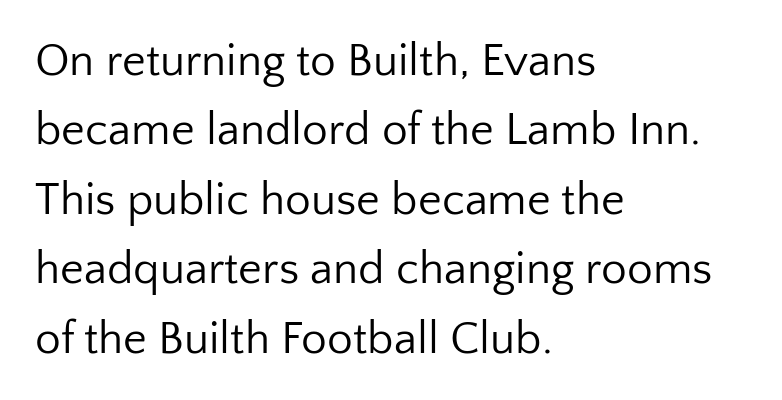
Q: Is the text bold? A: No.
Q: Is the text italic (slanted)? A: No, it is upright.
Q: Is the typeface a serif or a sans-serif typeface? A: Sans-serif.
Q: Is the text underlined? A: No.
Q: How is the paragraph aligned? A: Left-aligned.
Q: Is the spacing between letters normal or unusually wide? A: Normal.
Q: Is the spacing between lines tight, normal or loose? A: Normal.
Q: Width (condensed, normal, or wide)? A: Normal.
Q: Stroke contrast? A: Low.
Q: x-height? A: Medium.
Q: Monospaced? A: No.
